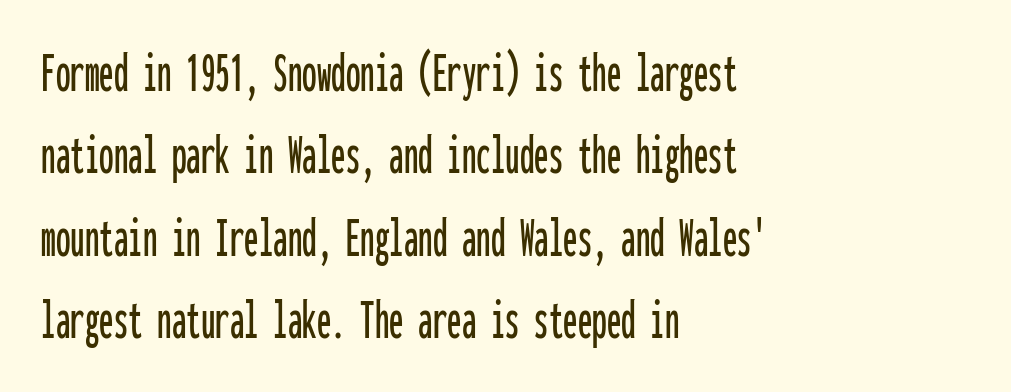
The image shows 58 px condensed sans-serif type, upright, monospaced; set left-aligned, normal line spacing (1.42x), normal letter spacing, not underlined; low stroke contrast and a medium x-height.
